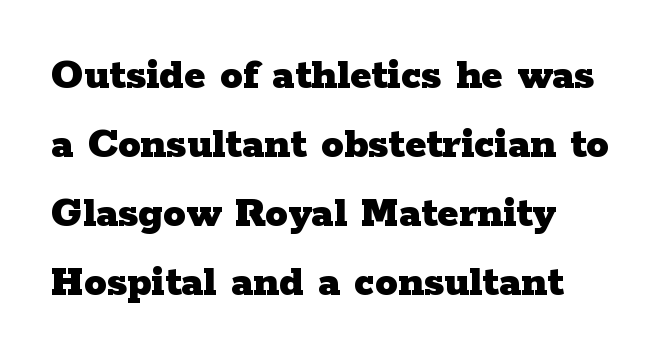
Q: Is the text bold? A: Yes.
Q: Is the text italic (slanted)? A: No, it is upright.
Q: Is the typeface a serif or a sans-serif typeface? A: Serif.
Q: Is the text underlined? A: No.
Q: How is the paragraph aligned? A: Left-aligned.
Q: Is the spacing between letters normal or unusually wide? A: Normal.
Q: Is the spacing between lines tight, normal or loose? A: Normal.
Q: Width (condensed, normal, or wide)? A: Wide.
Q: Stroke contrast? A: Low.
Q: x-height? A: Medium.
Q: Monospaced? A: No.
